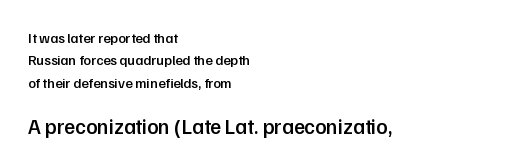
The paragraph shown leans on its left margin. The strip under each line holds only bare page. This is the in-between weight designers call semibold or demi. This sample uses an upright cut, with every glyph sitting square on the baseline. The letters sit at their default tracking, neither squeezed nor spread. The letters in the lower block stand taller than those in the block above.
